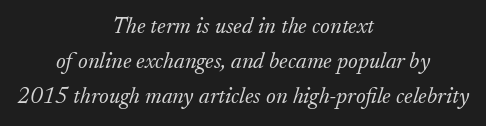
Q: Is the text bold? A: No.
Q: Is the text italic (slanted)? A: Yes, it leans right by about 17 degrees.
Q: Is the text underlined? A: No.
Q: How is the paragraph aligned? A: Centered.
Q: Is the spacing between letters normal or unusually wide? A: Normal.
Q: Is the spacing between lines tight, normal or loose? A: Normal.
